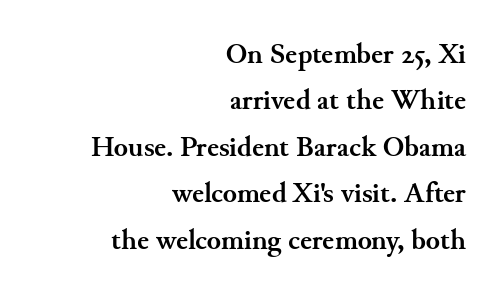
The baseline area is clear. The passage is arranged like a letterhead date or caption credit — flush right. The lines sit at an ordinary, default distance from one another. When letters stand straight like this, we call the style roman or upright. Observe the ordinary spacing: letters are neighbours, not strangers.
